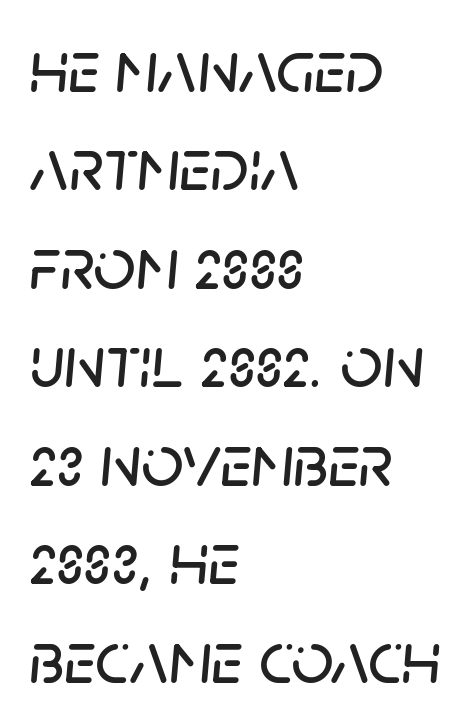
Q: Is the text italic (slanted)? A: Yes, it leans right by about 5 degrees.
Q: Is the text underlined? A: No.
Q: How is the paragraph aligned? A: Left-aligned.
Q: Is the spacing between letters normal or unusually wide? A: Normal.
Q: Is the spacing between lines tight, normal or loose? A: Normal.
Q: Width (condensed, normal, or wide)? A: Normal.
Q: Stroke contrast? A: Low.
Q: x-height? A: Large.
Q: Monospaced? A: No.
